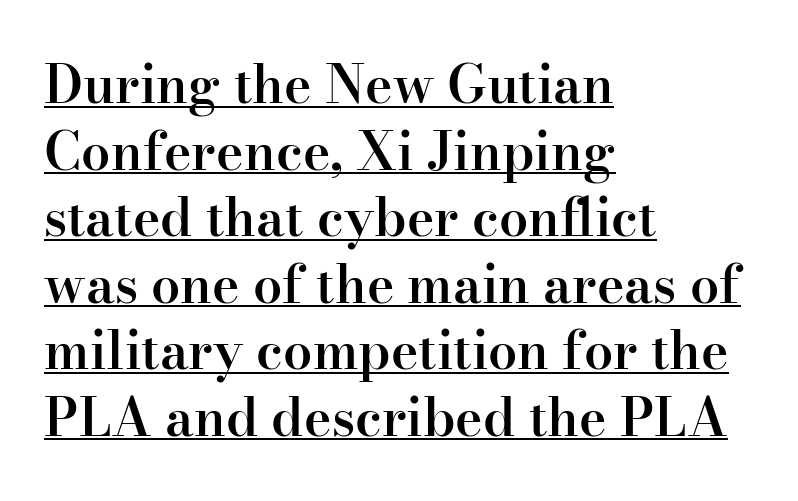
Look at the tracking — it's just the regular setting, nothing added. The type sits square on the baseline with zero lean. This is moderately heavy type, rendered in semibold. Layout note: lines flush left.
